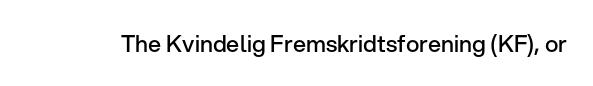
{"italic": "no", "bold": "semi", "underline": "no", "letter_spacing": "normal", "letter_spacing_em": 0.0, "glyph_px": 23}
